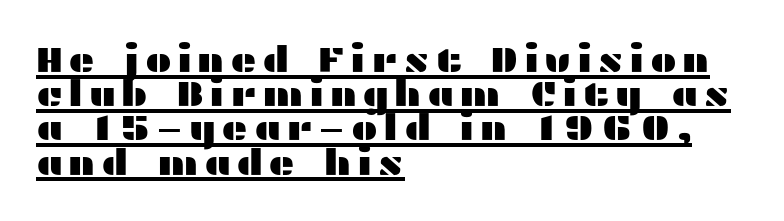
You can see a thin bar hugging the bottom of the glyphs. Unlike italic type, these characters show no tilt at all. Summary of vertical rhythm: compact, with narrow interline spacing. This sample has the flowing, uneven cadence of proportional lettering. You can tell from the bare stems that sans-serif type was used. Reading down the block, your eye returns to a fixed left position each line.
